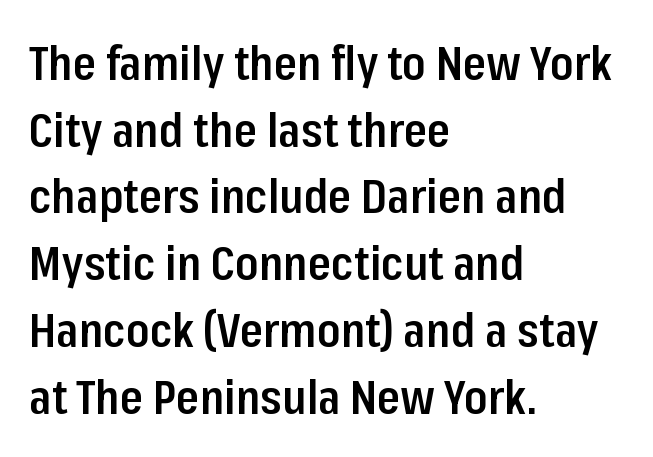
Q: Is the text bold? A: Semi-bold.
Q: Is the text italic (slanted)? A: No, it is upright.
Q: Is the typeface a serif or a sans-serif typeface? A: Sans-serif.
Q: Is the text underlined? A: No.
Q: How is the paragraph aligned? A: Left-aligned.
Q: Is the spacing between letters normal or unusually wide? A: Normal.
Q: Is the spacing between lines tight, normal or loose? A: Normal.
Q: Width (condensed, normal, or wide)? A: Condensed.
Q: Stroke contrast? A: Low.
Q: x-height? A: Medium.
Q: Monospaced? A: No.
